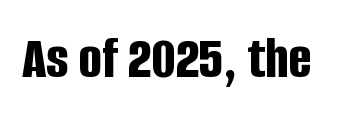
Q: Is the text bold? A: Yes.
Q: Is the text italic (slanted)? A: No, it is upright.
Q: Is the typeface a serif or a sans-serif typeface? A: Sans-serif.
Q: Is the text underlined? A: No.
Q: Is the spacing between letters normal or unusually wide? A: Normal.
Q: Width (condensed, normal, or wide)? A: Condensed.
Q: Stroke contrast? A: Low.
Q: x-height? A: Large.
Q: Monospaced? A: No.
